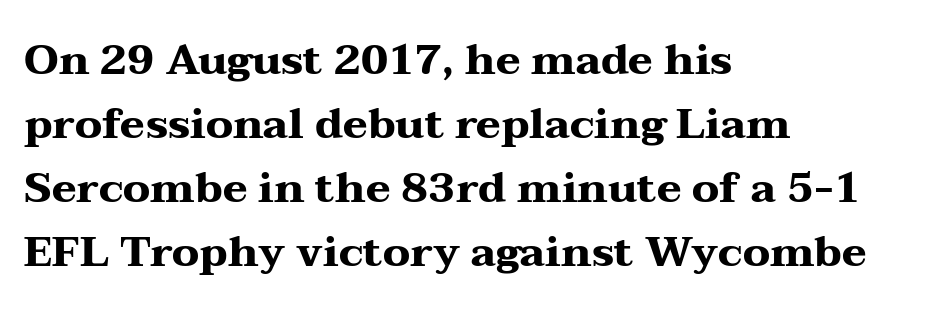
The image shows 42 px heavy, wide serif type, upright; set left-aligned, normal line spacing (1.52x), normal letter spacing, not underlined; medium stroke contrast and a medium x-height.
